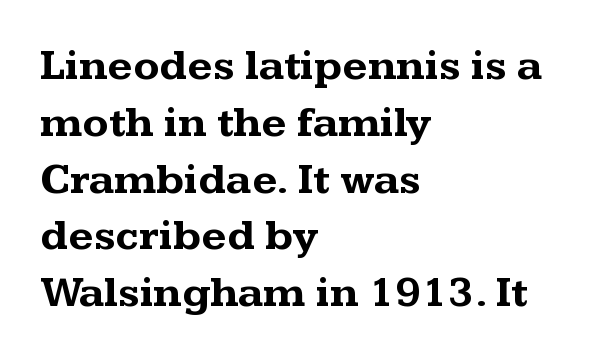
The image shows 43 px bold, wide serif type, upright; set left-aligned, normal line spacing (1.32x), normal letter spacing, not underlined; medium stroke contrast and a medium x-height.
